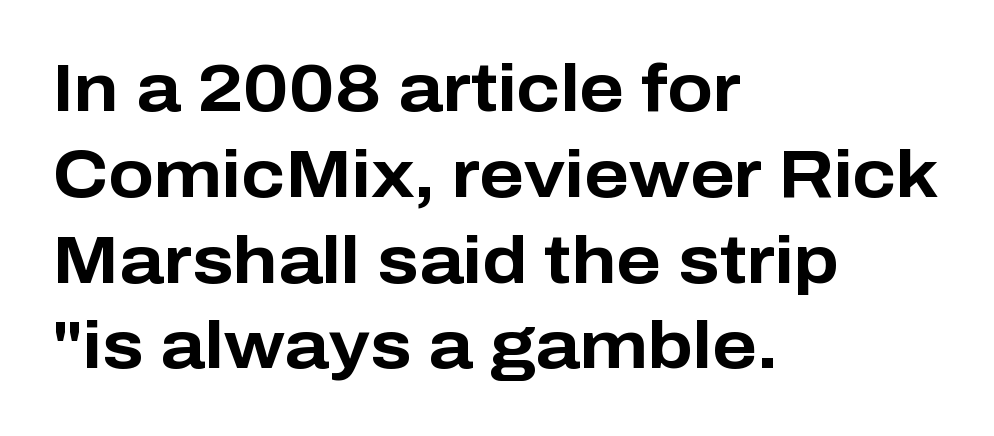
{"serif": "no", "italic": "no", "bold": "yes", "weight": "bold", "width": "normal", "stroke_contrast": "low", "x_height": "medium", "monospaced": "no", "underline": "no", "align": "left", "line_spacing": "normal", "line_spacing_ratio": 1.28, "letter_spacing": "normal", "letter_spacing_em": 0.0, "glyph_px": 67}
